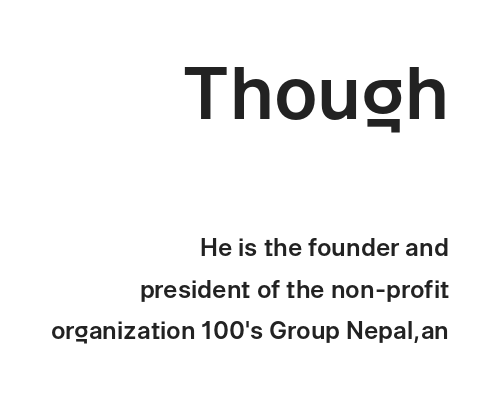
The image shows 72 px sans-serif type, upright; set right-aligned, line spacing 1.74x, normal letter spacing, not underlined; the first (top) block is 3.0x larger; low stroke contrast and a medium x-height.
